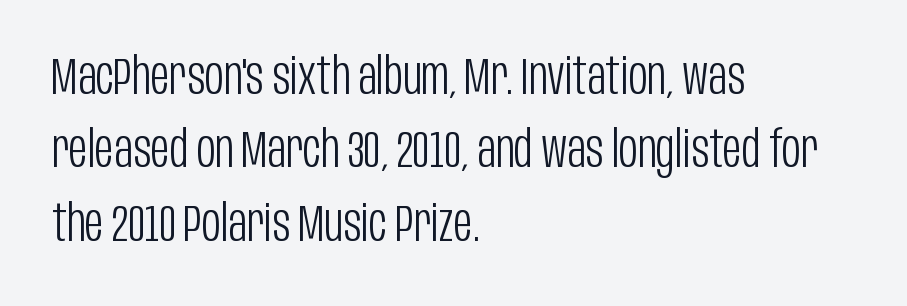
Caption: multi-line text, flush left, ragged right. Underlining? Definitely not there. Rendered with straight, roman letterforms. Here the glyphs are tracked normally, forming tight word shapes. Stroke mass is kept to a normal reading level or below. Font category for this specimen: sans-serif.
